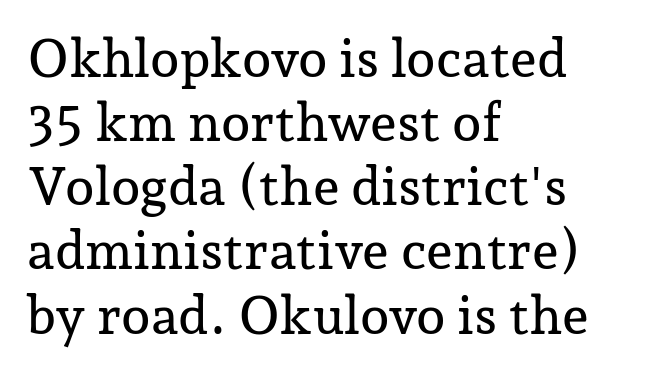
A typesetter would call this proportional, since set widths differ per character. Typographically, this falls in the serif category. Beneath every word, the page is bare. Quick note: not italic, upright. Alignment: flush left. This rendering leaves character spacing at its baseline value.
